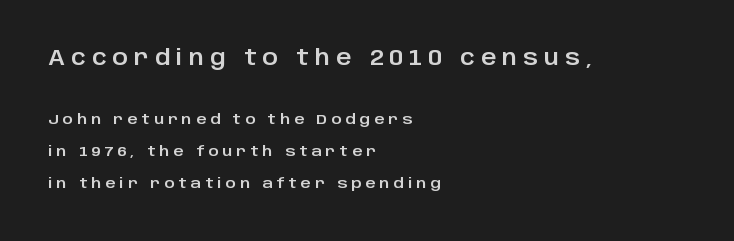
The image shows 21 px text type, upright; set left-aligned, loose line spacing (2.27x), unusually wide letter spacing (+0.29 em), not underlined; the first (top) block is 1.5x larger.
